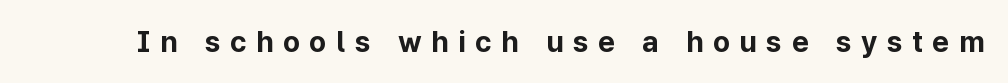
Its strokes are broad and dark, the hallmark of bold type. Decoration check: the copy has no underline. The designer went with a sans here, leaving each stem footless. The passage shown has open, widely tracked lettering throughout. Proportional: the letters do not fall into vertical columns.
